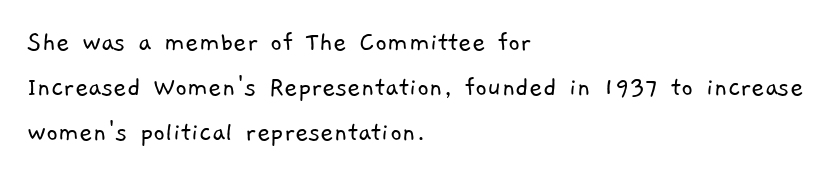
{"serif": "no", "bold": "no", "weight": "light", "width": "normal", "stroke_contrast": "low", "x_height": "medium", "monospaced": "no", "underline": "no", "align": "left", "line_spacing": "normal", "line_spacing_ratio": 1.55, "letter_spacing": "normal", "letter_spacing_em": 0.0, "glyph_px": 29}
